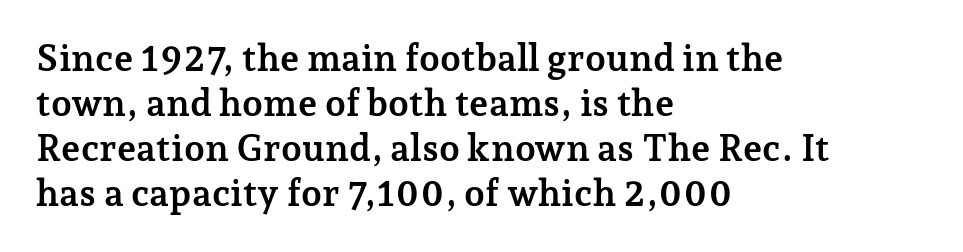
{"serif": "yes", "italic": "no", "bold": "yes", "weight": "semibold", "width": "normal", "stroke_contrast": "low", "x_height": "medium", "monospaced": "no", "underline": "no", "align": "left", "line_spacing_ratio": 1.22, "letter_spacing": "normal", "letter_spacing_em": 0.0, "glyph_px": 37}
